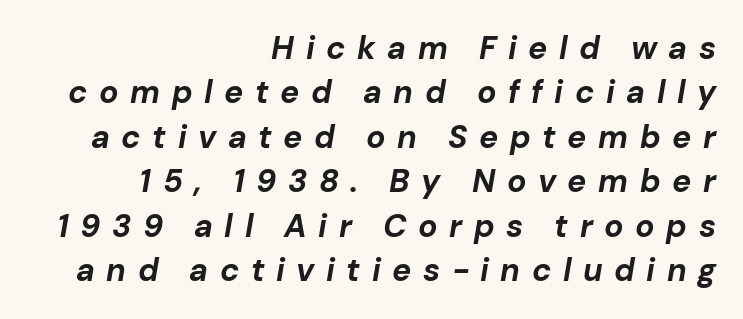
{"italic": "yes", "lean": "right", "slant_degrees": 10, "bold": "yes", "weight": "bold", "width": "normal", "stroke_contrast": "low", "x_height": "medium", "monospaced": "no", "underline": "no", "align": "right", "line_spacing": "normal", "line_spacing_ratio": 1.39, "letter_spacing": "wide", "letter_spacing_em": 0.36, "glyph_px": 32}
